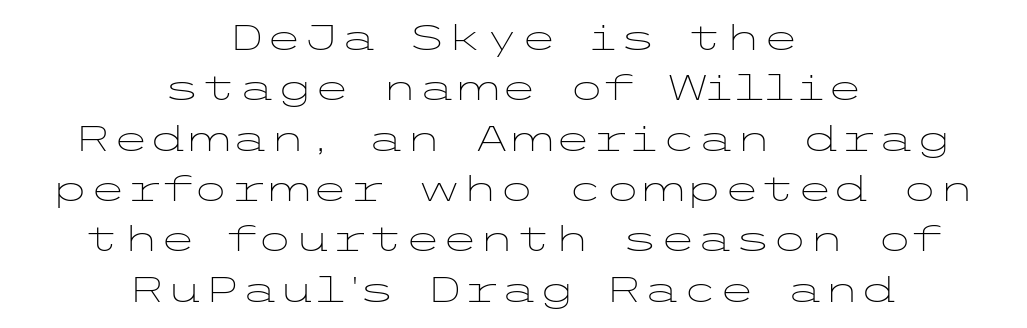
{"serif": "no", "italic": "no", "bold": "no", "weight": "light", "width": "wide", "stroke_contrast": "low", "x_height": "medium", "underline": "no", "align": "center", "line_spacing": "normal", "line_spacing_ratio": 1.48, "letter_spacing": "normal", "letter_spacing_em": 0.0, "glyph_px": 34}
